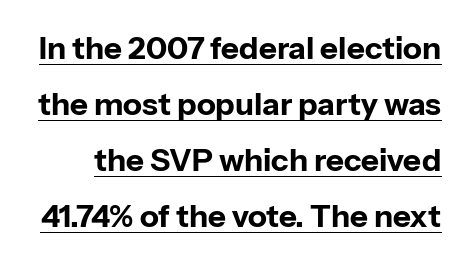
Q: Is the text bold? A: Yes.
Q: Is the text italic (slanted)? A: No, it is upright.
Q: Is the typeface a serif or a sans-serif typeface? A: Sans-serif.
Q: Is the text underlined? A: Yes.
Q: Is the spacing between letters normal or unusually wide? A: Normal.
Q: Width (condensed, normal, or wide)? A: Normal.
Q: Stroke contrast? A: Low.
Q: x-height? A: Medium.
Q: Monospaced? A: No.
